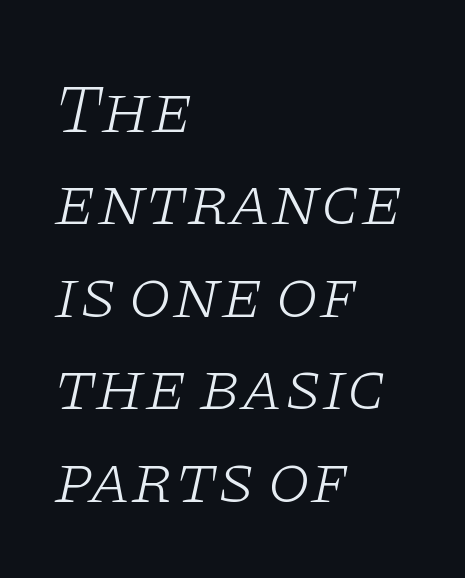
{"serif": "yes", "italic": "yes", "lean": "right", "slant_degrees": 11, "bold": "no", "weight": "light", "width": "wide", "stroke_contrast": "low", "x_height": "large", "monospaced": "no", "underline": "no", "align": "left", "line_spacing": "normal", "line_spacing_ratio": 1.32, "letter_spacing": "normal", "letter_spacing_em": 0.0, "glyph_px": 70}
